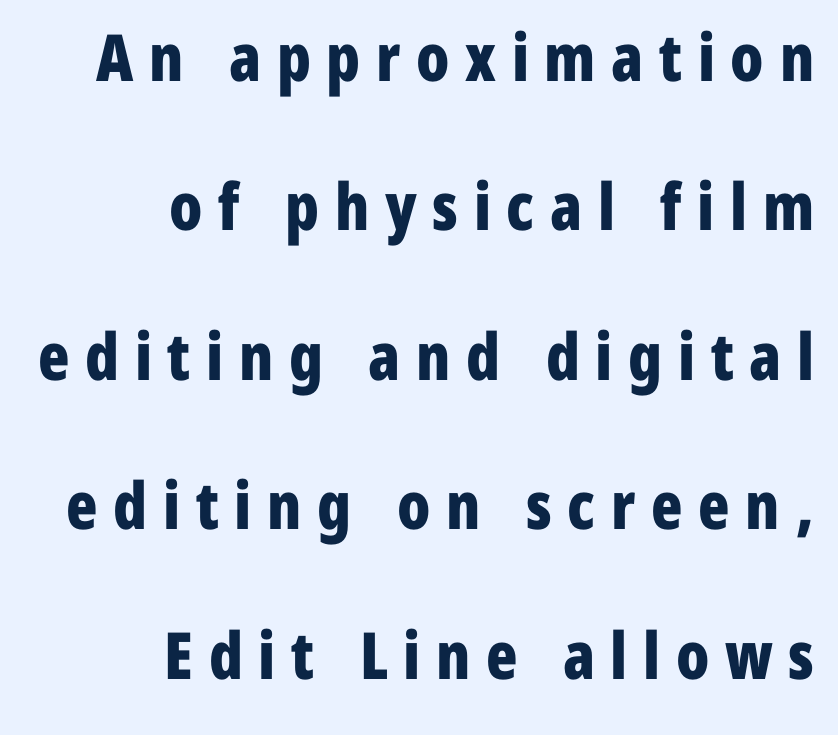
Q: Is the text bold? A: Yes.
Q: Is the text italic (slanted)? A: No, it is upright.
Q: Is the typeface a serif or a sans-serif typeface? A: Sans-serif.
Q: Is the text underlined? A: No.
Q: How is the paragraph aligned? A: Right-aligned.
Q: Is the spacing between letters normal or unusually wide? A: Unusually wide.
Q: Is the spacing between lines tight, normal or loose? A: Loose.
Q: Width (condensed, normal, or wide)? A: Condensed.
Q: Stroke contrast? A: Low.
Q: x-height? A: Medium.
Q: Monospaced? A: No.
